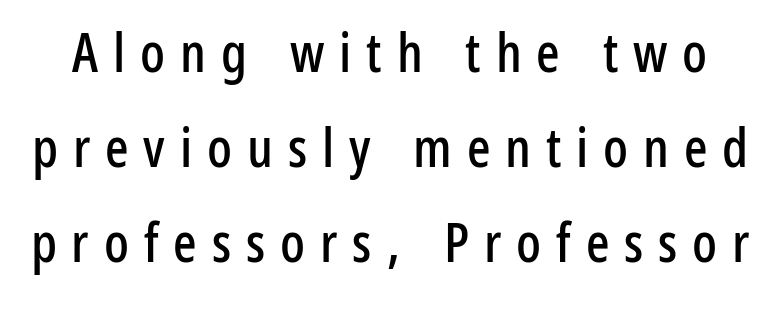
The image shows 55 px condensed sans-serif type, upright; set line spacing 1.73x, unusually wide letter spacing (+0.27 em), not underlined; low stroke contrast and a medium x-height.
